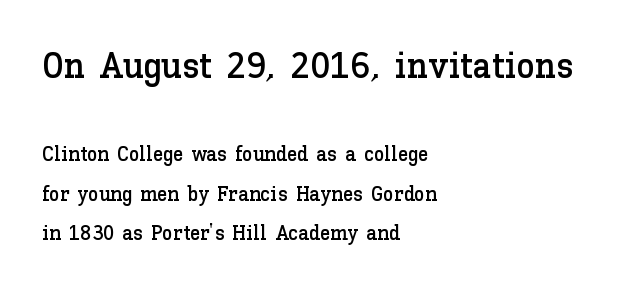
{"italic": "no", "width": "normal", "stroke_contrast": "low", "x_height": "medium", "monospaced": "no", "underline": "no", "align": "left", "line_spacing_ratio": 1.88, "letter_spacing": "normal", "letter_spacing_em": 0.0, "larger_block": "first", "size_ratio": 1.76, "glyph_px": 37}
